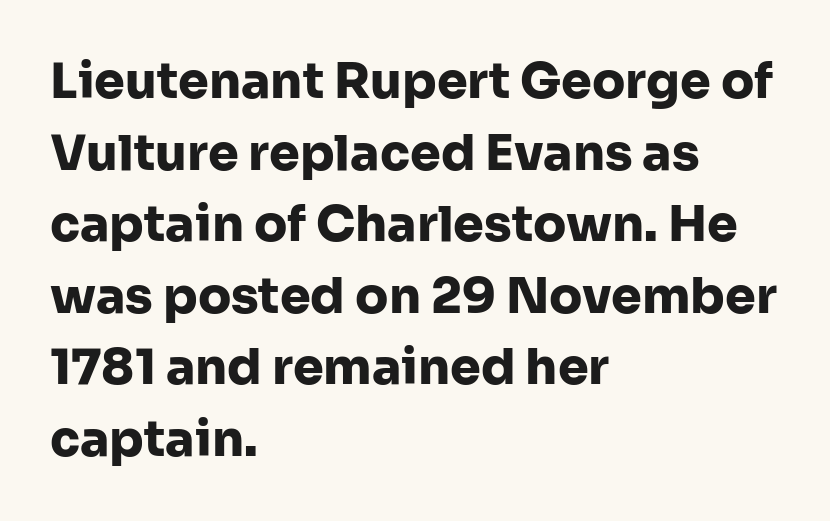
Q: Is the text bold? A: Yes.
Q: Is the text italic (slanted)? A: No, it is upright.
Q: Is the typeface a serif or a sans-serif typeface? A: Sans-serif.
Q: Is the text underlined? A: No.
Q: How is the paragraph aligned? A: Left-aligned.
Q: Is the spacing between letters normal or unusually wide? A: Normal.
Q: Is the spacing between lines tight, normal or loose? A: Normal.
Q: Width (condensed, normal, or wide)? A: Normal.
Q: Stroke contrast? A: Low.
Q: x-height? A: Medium.
Q: Monospaced? A: No.
